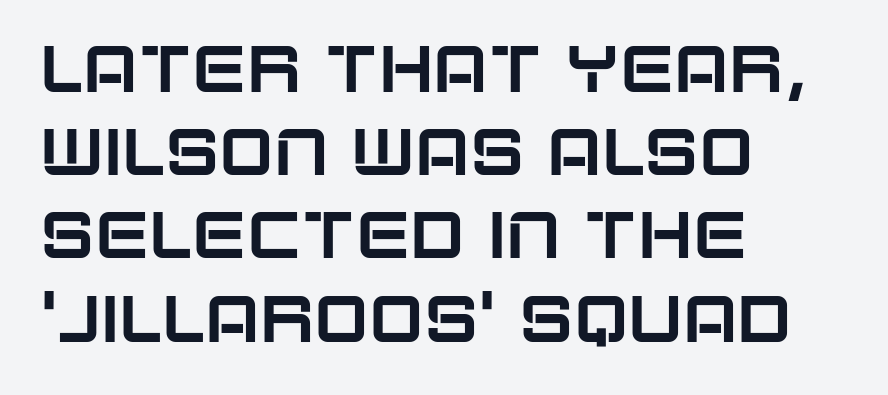
The image shows 65 px sans-serif type, upright; set left-aligned, normal line spacing (1.28x), normal letter spacing, not underlined; low stroke contrast and a large x-height.
